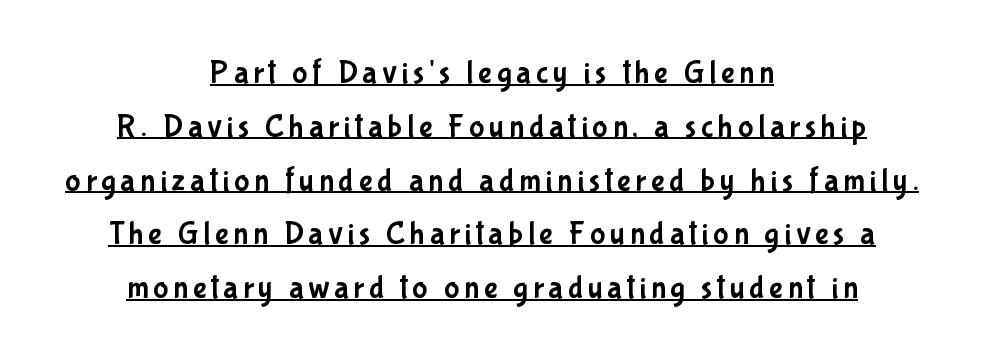
The image shows 32 px condensed sans-serif type, upright; set centered, normal line spacing (1.68x), underlined; low stroke contrast and a medium x-height.
